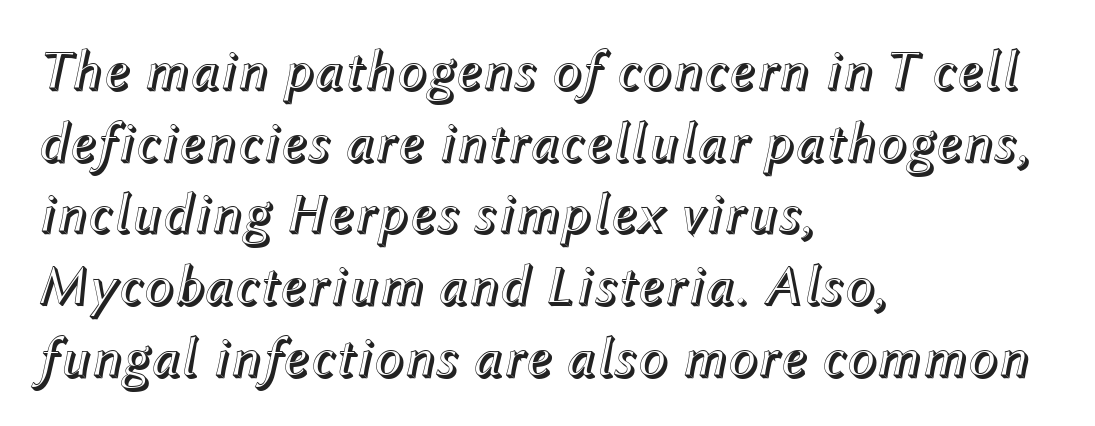
The image shows 56 px text type, italic (leaning right); set left-aligned, normal line spacing (1.28x), normal letter spacing, not underlined; a medium x-height.
